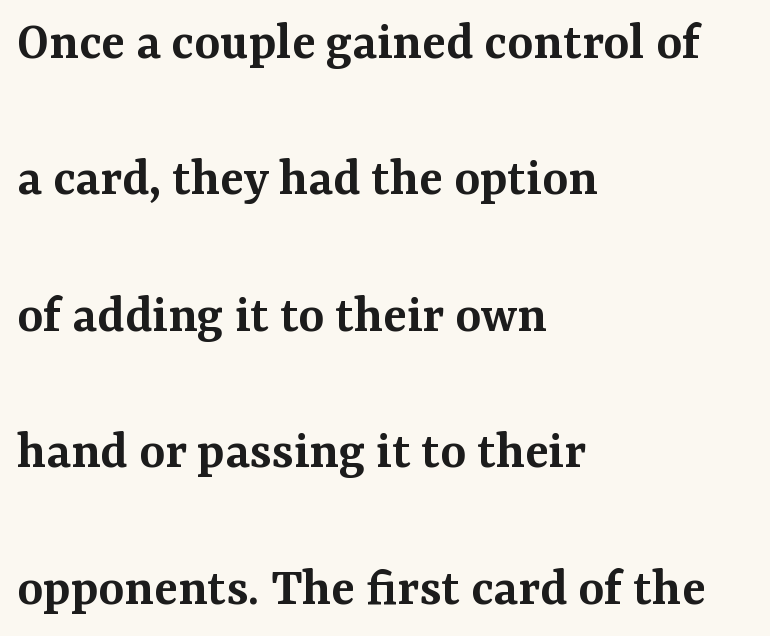
The image shows 55 px semibold serif type, upright; set left-aligned, loose line spacing (2.48x), normal letter spacing, not underlined; medium stroke contrast and a medium x-height.
